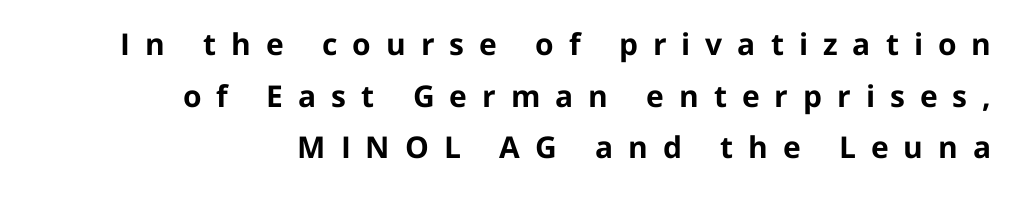
Q: Is the text bold? A: Yes.
Q: Is the text italic (slanted)? A: No, it is upright.
Q: Is the typeface a serif or a sans-serif typeface? A: Sans-serif.
Q: Is the text underlined? A: No.
Q: How is the paragraph aligned? A: Right-aligned.
Q: Is the spacing between letters normal or unusually wide? A: Unusually wide.
Q: Width (condensed, normal, or wide)? A: Normal.
Q: Stroke contrast? A: Low.
Q: x-height? A: Medium.
Q: Monospaced? A: No.
